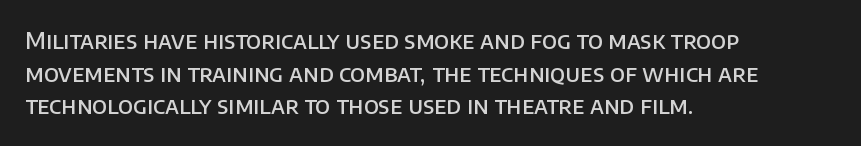
The image shows 23 px text type, upright; set left-aligned, normal line spacing (1.42x), normal letter spacing, not underlined.
